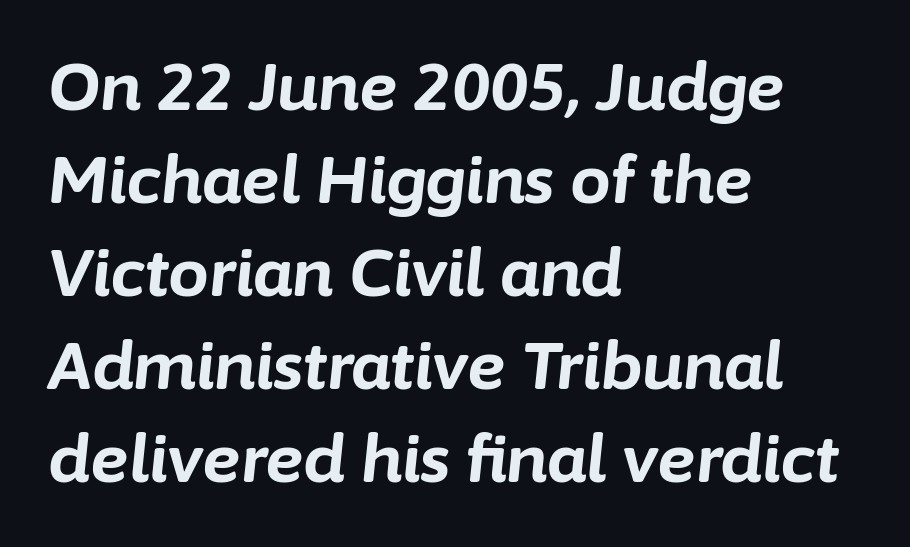
Horizontal bands of white between lines are of average thickness. Varying glyph widths throughout — classic text-font behaviour. The zone under the glyphs is completely vacant. These lines keep a tight, regular rhythm from letter to letter.
